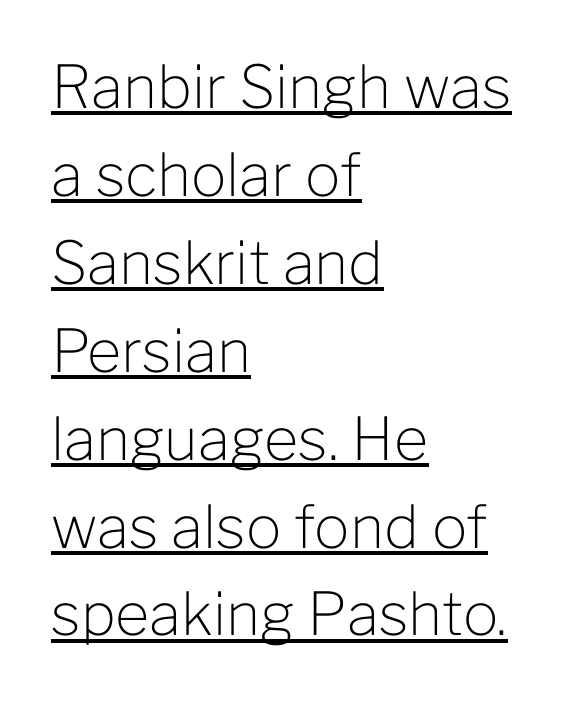
Honestly, the underline is the first thing you notice here. All the whitespace from short lines collects on the right. Stems here are at most as thick as an everyday book face. You can tell it's not italic because the verticals are truly vertical. In terms of letterform style, serifs are entirely absent. Here the glyphs are tracked normally, forming tight word shapes.
